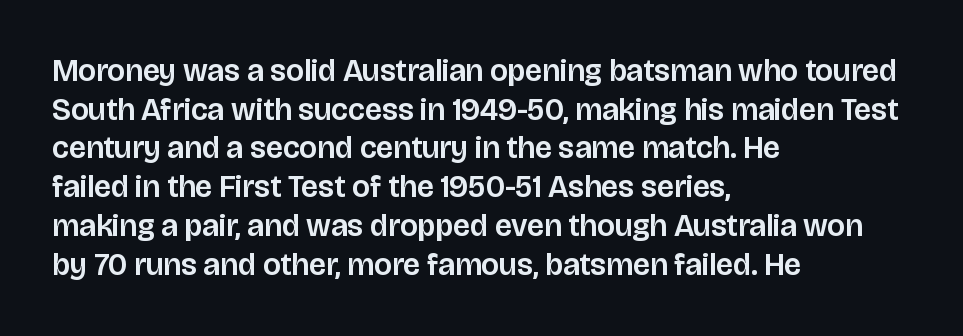
The image shows 31 px sans-serif type, upright; set left-aligned, normal line spacing (1.25x), normal letter spacing, not underlined; low stroke contrast and a large x-height.
